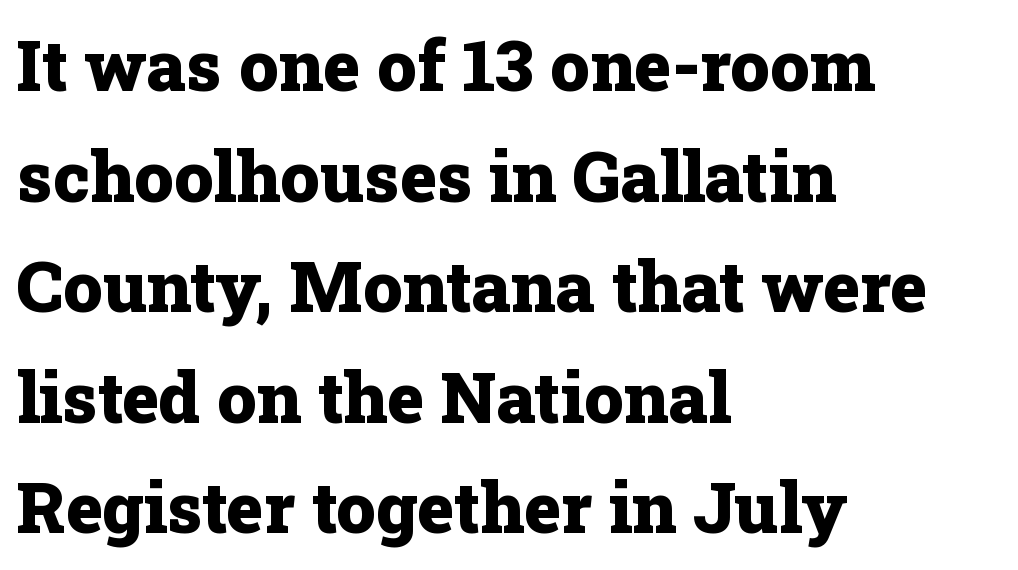
Q: Is the text bold? A: Yes.
Q: Is the text italic (slanted)? A: No, it is upright.
Q: Is the typeface a serif or a sans-serif typeface? A: Serif.
Q: Is the text underlined? A: No.
Q: How is the paragraph aligned? A: Left-aligned.
Q: Is the spacing between letters normal or unusually wide? A: Normal.
Q: Is the spacing between lines tight, normal or loose? A: Normal.
Q: Width (condensed, normal, or wide)? A: Normal.
Q: Stroke contrast? A: Low.
Q: x-height? A: Medium.
Q: Monospaced? A: No.
